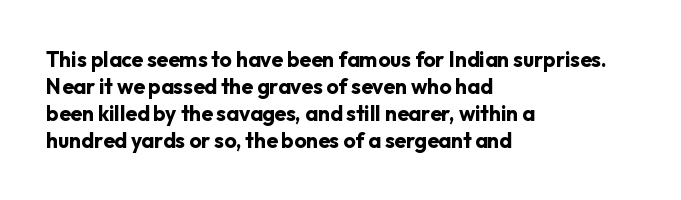
Which margin do the lines hug? The left one — the right edge is uneven. The foot of each line stays bare and open. Strokes here are thick enough to call this a true bold. Does the lettering tilt? It doesn't — this is upright. You could call the tracking neutral — neither tight nor loose. Interline gaps are of average width in this sample.
